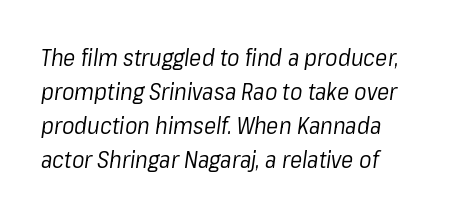
The strokes are not fattened; the text isn't bold. Style check: oblique. Students, observe: this is what conventionally led text looks like. Every row of glyphs begins at an identical x-position on the left.
